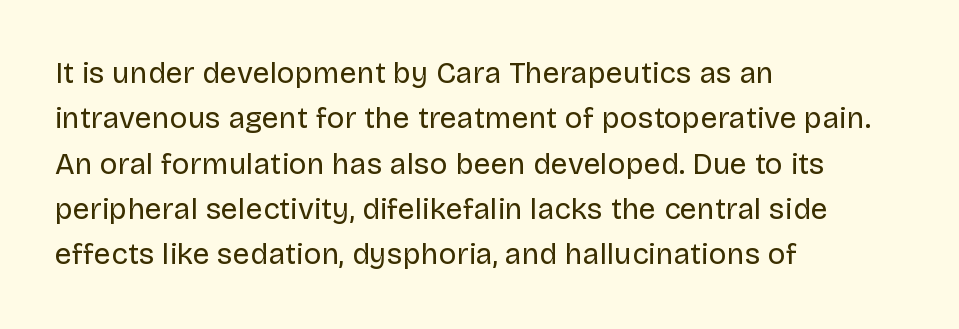
The image shows 30 px regular-weight sans-serif type, upright; set left-aligned, normal line spacing (1.51x), normal letter spacing, not underlined; low stroke contrast and a large x-height.
